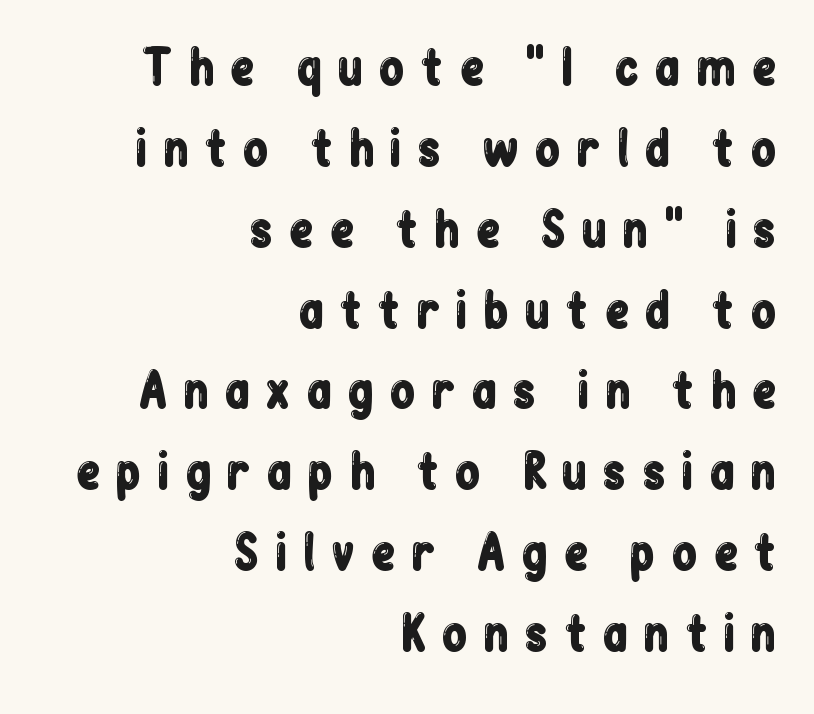
Q: Is the text italic (slanted)? A: No, it is upright.
Q: Is the typeface a serif or a sans-serif typeface? A: Sans-serif.
Q: Is the text underlined? A: No.
Q: How is the paragraph aligned? A: Right-aligned.
Q: Is the spacing between letters normal or unusually wide? A: Unusually wide.
Q: Width (condensed, normal, or wide)? A: Condensed.
Q: Stroke contrast? A: Low.
Q: x-height? A: Medium.
Q: Monospaced? A: No.
